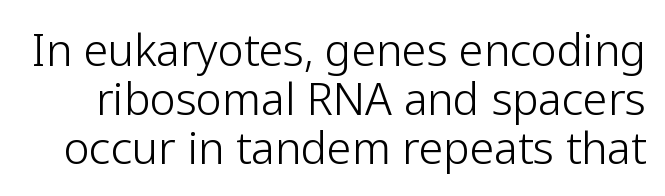
The image shows 44 px light sans-serif type, upright; set tight line spacing (1.11x), normal letter spacing, not underlined; low stroke contrast and a medium x-height.
